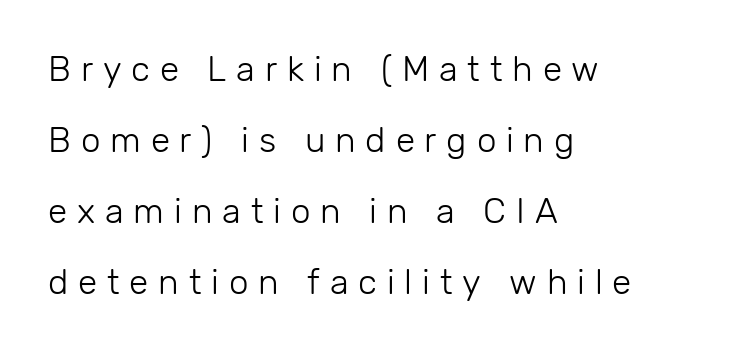
Tracking here is generous; glyphs stand well apart from one another. No feet cap the strokes, marking this as sans-serif type. The gap between lines stays unmarked. If you drew a ruler down the left edge, every line would touch it. Weight: regular or lighter. A typesetter would call this proportional, since set widths differ per character.
